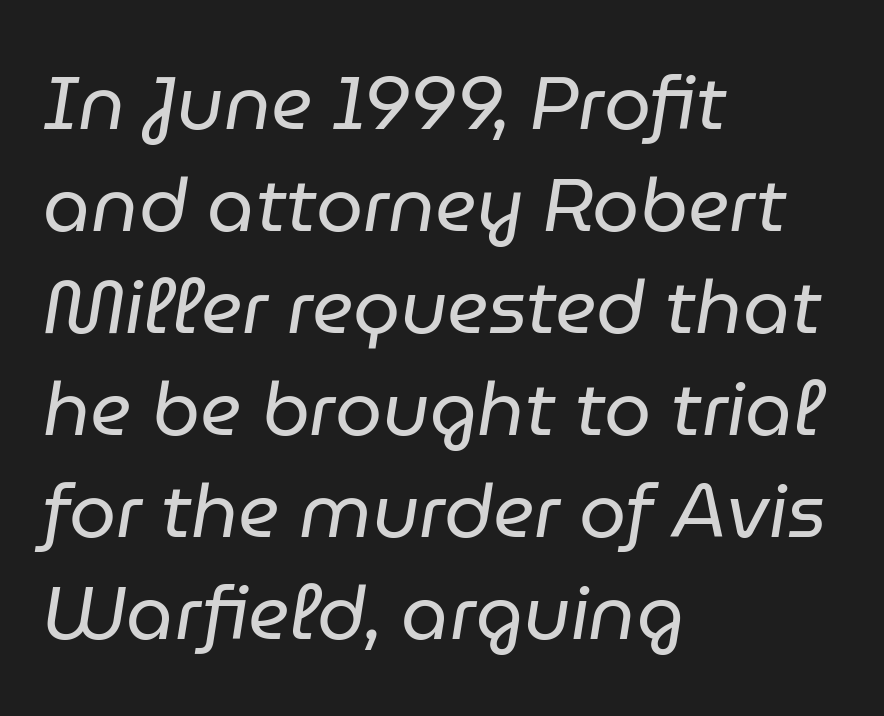
The image shows 75 px regular-weight type, italic (leaning right); set left-aligned, normal line spacing (1.36x), normal letter spacing, not underlined; low stroke contrast and a medium x-height.
